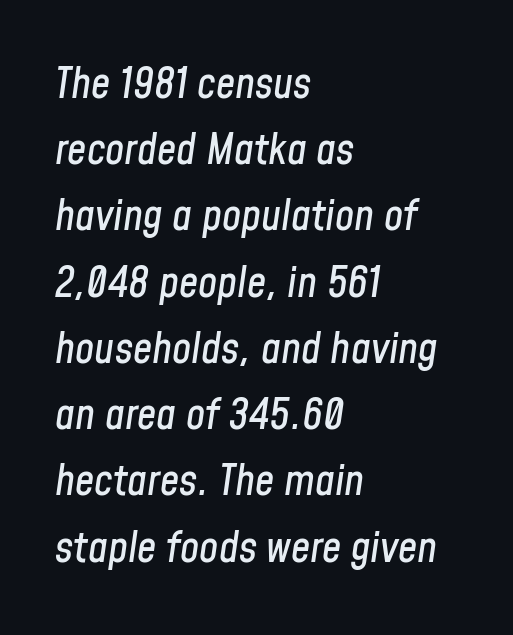
Caption: standard tracking, unaltered. In CSS terms this would be text-align: left. Descenders hang freely into open space. When letters slant like this, we call the style italic.
